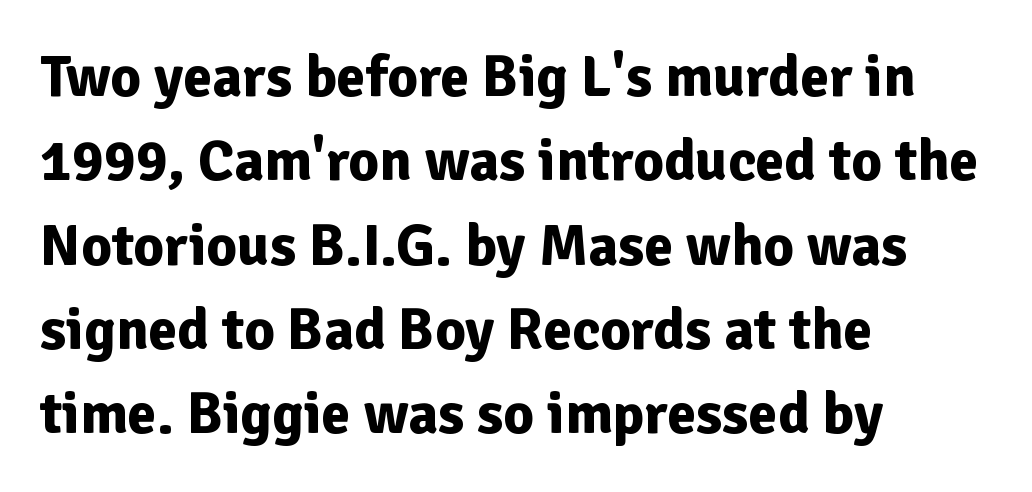
The image shows 59 px bold sans-serif type, upright; set left-aligned, normal line spacing (1.43x), normal letter spacing, not underlined; low stroke contrast and a medium x-height.
